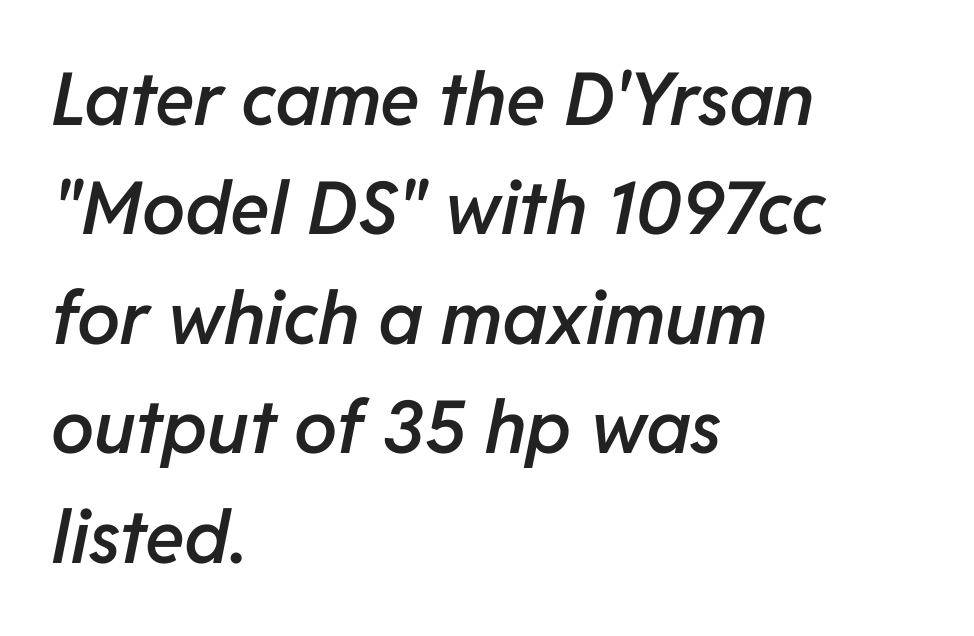
The image shows 73 px semibold type, italic (leaning right); set left-aligned, normal line spacing (1.5x), normal letter spacing, not underlined; low stroke contrast and a medium x-height.
